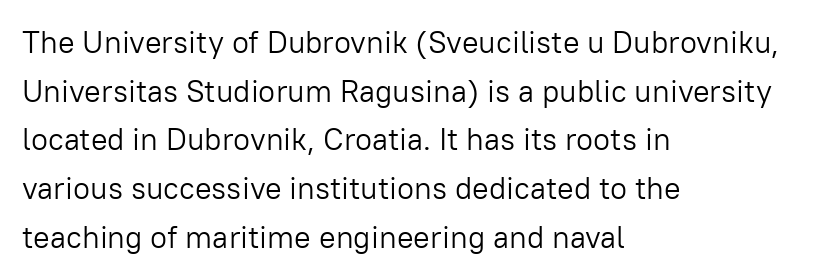
{"serif": "no", "italic": "no", "bold": "no", "weight": "light", "width": "normal", "stroke_contrast": "low", "x_height": "medium", "monospaced": "no", "underline": "no", "align": "left", "line_spacing": "normal", "line_spacing_ratio": 1.57, "letter_spacing": "normal", "letter_spacing_em": 0.0, "glyph_px": 31}
